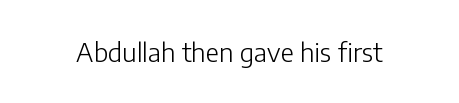
The image shows 26 px text type, upright; set normal letter spacing, not underlined.
